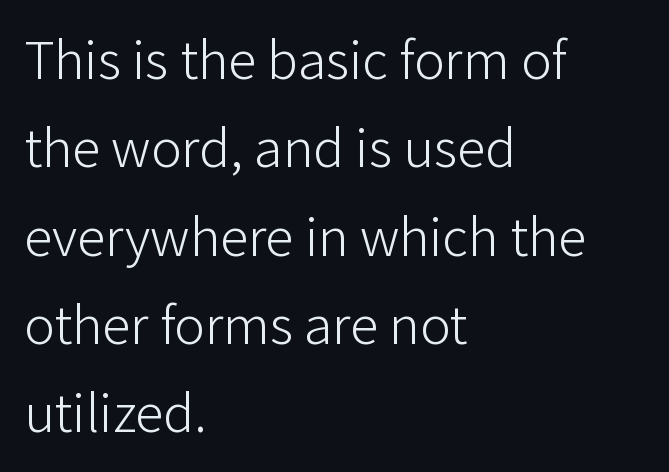
{"serif": "no", "italic": "no", "bold": "no", "weight": "light", "width": "normal", "stroke_contrast": "low", "x_height": "medium", "monospaced": "no", "underline": "no", "align": "left", "line_spacing": "normal", "line_spacing_ratio": 1.55, "letter_spacing": "normal", "letter_spacing_em": 0.0, "glyph_px": 57}
